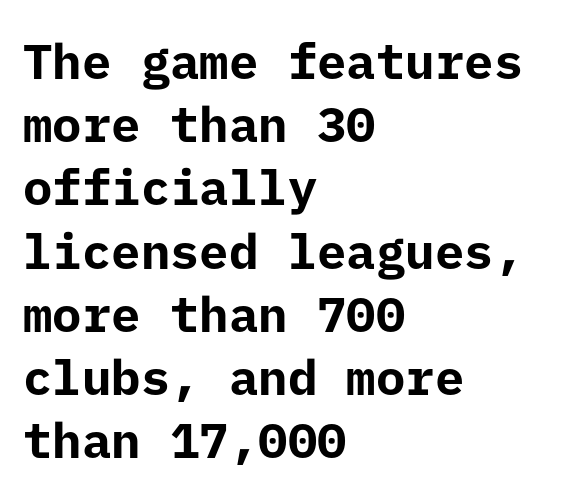
Q: Is the text bold? A: Yes.
Q: Is the text italic (slanted)? A: No, it is upright.
Q: Is the typeface a serif or a sans-serif typeface? A: Sans-serif.
Q: Is the text underlined? A: No.
Q: How is the paragraph aligned? A: Left-aligned.
Q: Is the spacing between letters normal or unusually wide? A: Normal.
Q: Is the spacing between lines tight, normal or loose? A: Normal.
Q: Width (condensed, normal, or wide)? A: Normal.
Q: Stroke contrast? A: Low.
Q: x-height? A: Medium.
